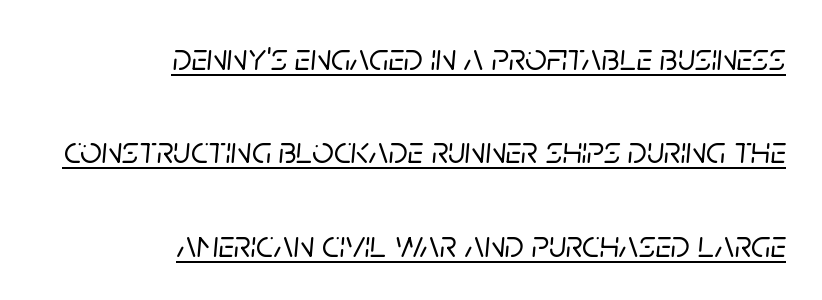
Q: Is the text italic (slanted)? A: Yes, it leans right by about 5 degrees.
Q: Is the text underlined? A: Yes.
Q: How is the paragraph aligned? A: Right-aligned.
Q: Is the spacing between letters normal or unusually wide? A: Normal.
Q: Is the spacing between lines tight, normal or loose? A: Loose.
Q: Width (condensed, normal, or wide)? A: Normal.
Q: Stroke contrast? A: Low.
Q: x-height? A: Large.
Q: Monospaced? A: No.
